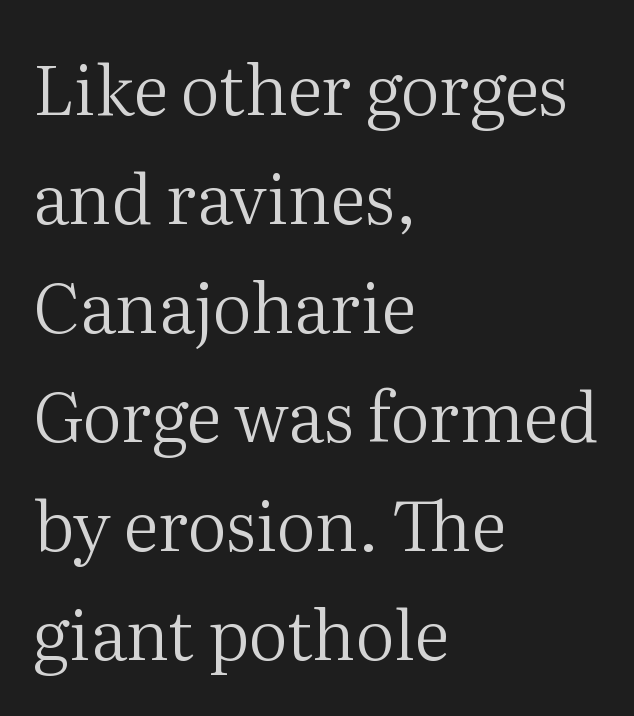
The image shows 69 px regular-weight serif type, upright; set left-aligned, normal line spacing (1.58x), normal letter spacing, not underlined; medium stroke contrast and a medium x-height.
